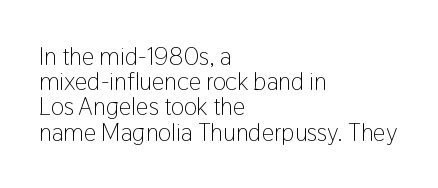
The image shows 25 px text type, upright; set left-aligned, tight line spacing (1.01x), normal letter spacing, not underlined.
